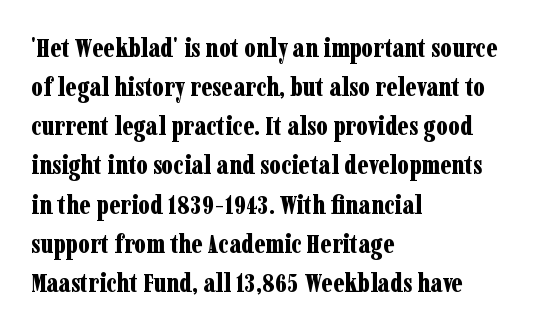
Q: Is the text bold? A: Yes.
Q: Is the text italic (slanted)? A: No, it is upright.
Q: Is the text underlined? A: No.
Q: How is the paragraph aligned? A: Left-aligned.
Q: Is the spacing between letters normal or unusually wide? A: Normal.
Q: Is the spacing between lines tight, normal or loose? A: Normal.
